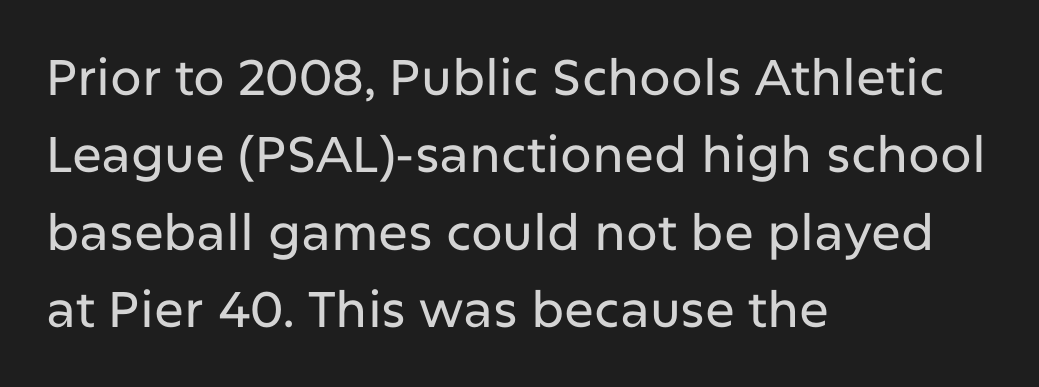
Q: Is the text italic (slanted)? A: No, it is upright.
Q: Is the typeface a serif or a sans-serif typeface? A: Sans-serif.
Q: Is the text underlined? A: No.
Q: How is the paragraph aligned? A: Left-aligned.
Q: Is the spacing between letters normal or unusually wide? A: Normal.
Q: Is the spacing between lines tight, normal or loose? A: Normal.
Q: Width (condensed, normal, or wide)? A: Normal.
Q: Stroke contrast? A: Low.
Q: x-height? A: Medium.
Q: Monospaced? A: No.
